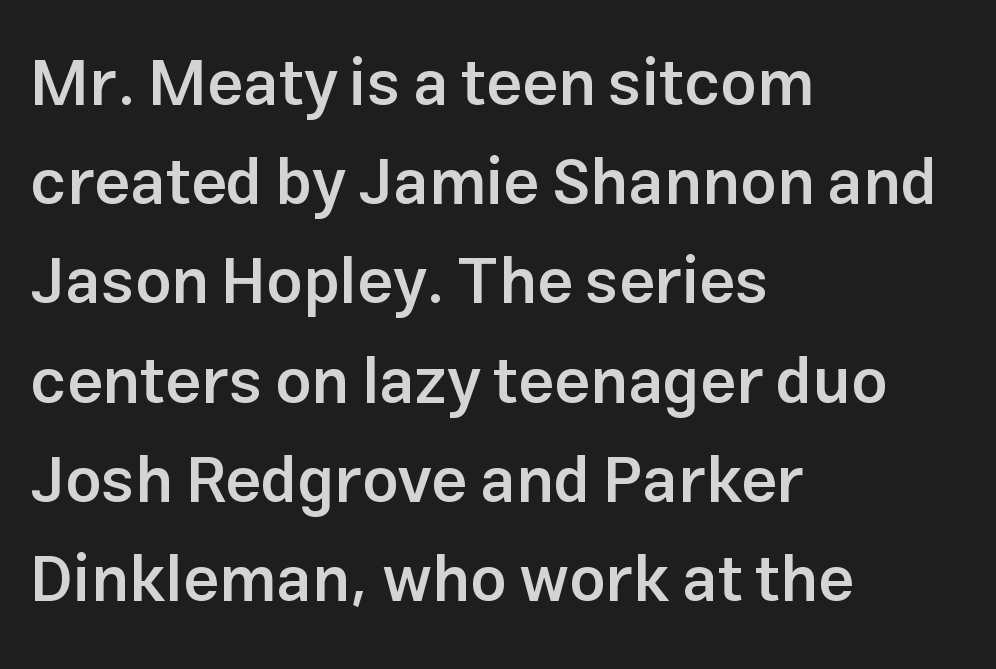
The image shows 64 px semibold sans-serif type, upright; set left-aligned, normal line spacing (1.55x), normal letter spacing, not underlined; low stroke contrast and a medium x-height.
